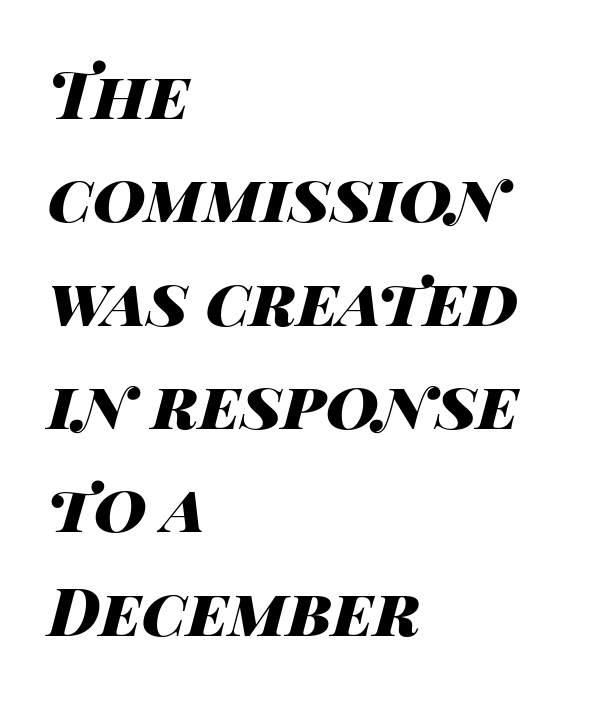
The image shows 65 px heavy, wide type, italic (leaning right); set left-aligned, normal line spacing (1.59x), normal letter spacing, not underlined; high stroke contrast and a large x-height.
